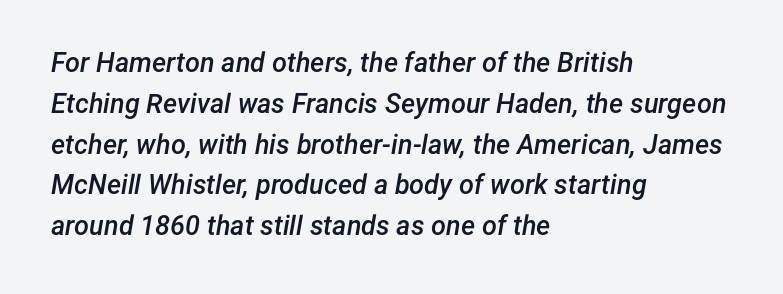
{"italic": "yes", "lean": "right", "slant_degrees": 12, "bold": "semi", "underline": "no", "align": "left", "line_spacing": "normal", "line_spacing_ratio": 1.51, "letter_spacing": "normal", "letter_spacing_em": 0.0, "glyph_px": 27}
